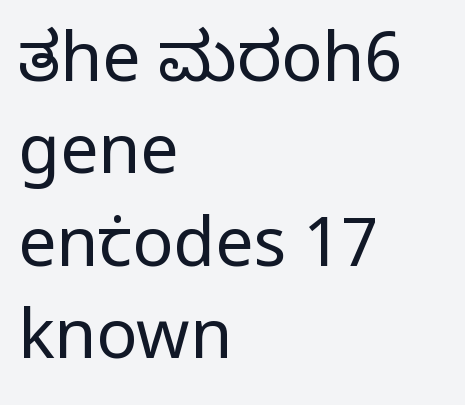
Q: Is the text bold? A: No.
Q: Is the text italic (slanted)? A: No, it is upright.
Q: Is the typeface a serif or a sans-serif typeface? A: Sans-serif.
Q: Is the text underlined? A: No.
Q: How is the paragraph aligned? A: Left-aligned.
Q: Is the spacing between letters normal or unusually wide? A: Normal.
Q: Is the spacing between lines tight, normal or loose? A: Normal.
Q: Width (condensed, normal, or wide)? A: Condensed.
Q: Stroke contrast? A: Low.
Q: x-height? A: Large.
Q: Monospaced? A: No.
